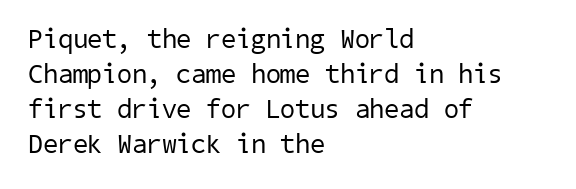
Q: Is the text bold? A: No.
Q: Is the text underlined? A: No.
Q: How is the paragraph aligned? A: Left-aligned.
Q: Is the spacing between letters normal or unusually wide? A: Normal.
Q: Is the spacing between lines tight, normal or loose? A: Normal.
